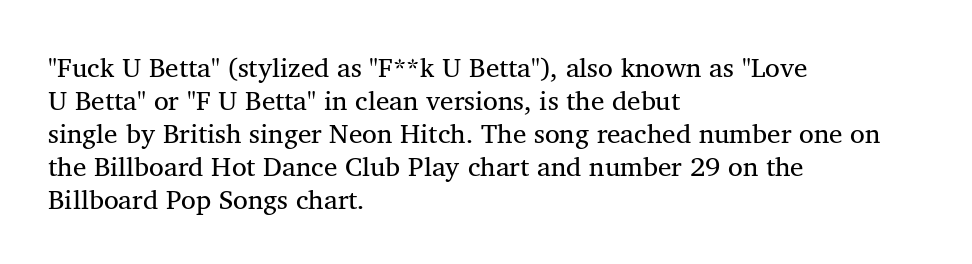
Q: Is the text underlined? A: No.
Q: How is the paragraph aligned? A: Left-aligned.
Q: Is the spacing between letters normal or unusually wide? A: Normal.
